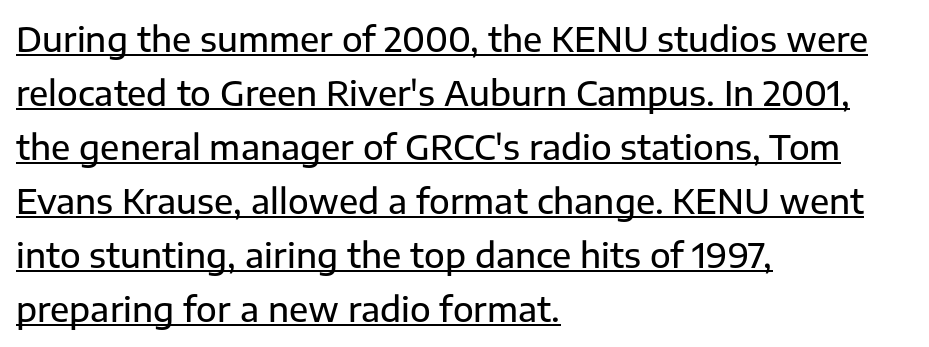
{"serif": "no", "italic": "no", "width": "normal", "stroke_contrast": "low", "x_height": "medium", "monospaced": "no", "underline": "yes", "align": "left", "line_spacing": "normal", "line_spacing_ratio": 1.59, "letter_spacing": "normal", "letter_spacing_em": 0.0, "glyph_px": 34}
